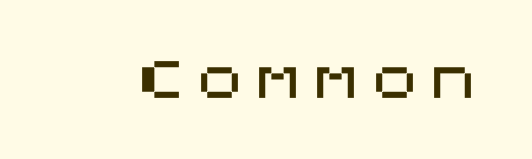
Q: Is the text italic (slanted)? A: No, it is upright.
Q: Is the typeface a serif or a sans-serif typeface? A: Sans-serif.
Q: Is the text underlined? A: No.
Q: Width (condensed, normal, or wide)? A: Normal.
Q: Stroke contrast? A: Medium.
Q: x-height? A: Large.
